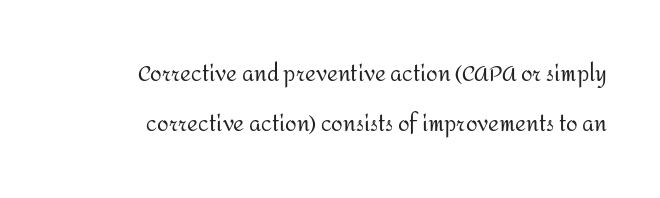
{"italic": "no", "bold": "no", "underline": "no", "align": "right", "line_spacing": "loose", "line_spacing_ratio": 2.37, "letter_spacing": "normal", "letter_spacing_em": 0.0, "glyph_px": 21}
